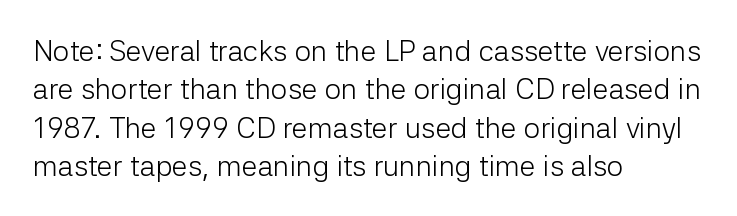
Q: Is the text bold? A: No.
Q: Is the text italic (slanted)? A: No, it is upright.
Q: Is the typeface a serif or a sans-serif typeface? A: Sans-serif.
Q: Is the text underlined? A: No.
Q: How is the paragraph aligned? A: Left-aligned.
Q: Is the spacing between letters normal or unusually wide? A: Normal.
Q: Is the spacing between lines tight, normal or loose? A: Normal.
Q: Width (condensed, normal, or wide)? A: Normal.
Q: Stroke contrast? A: Low.
Q: x-height? A: Medium.
Q: Monospaced? A: No.
